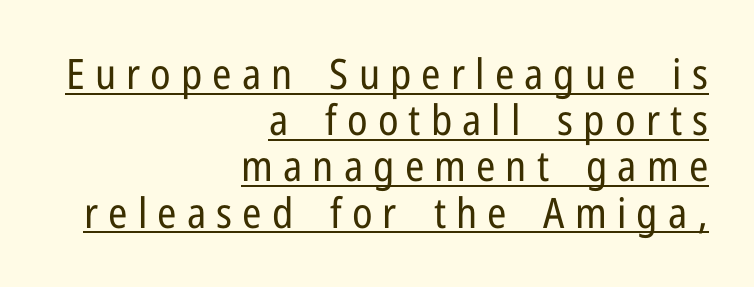
The image shows 42 px regular-weight, condensed sans-serif type, upright; set right-aligned, tight line spacing (1.1x), unusually wide letter spacing (+0.24 em), underlined; low stroke contrast and a medium x-height.
